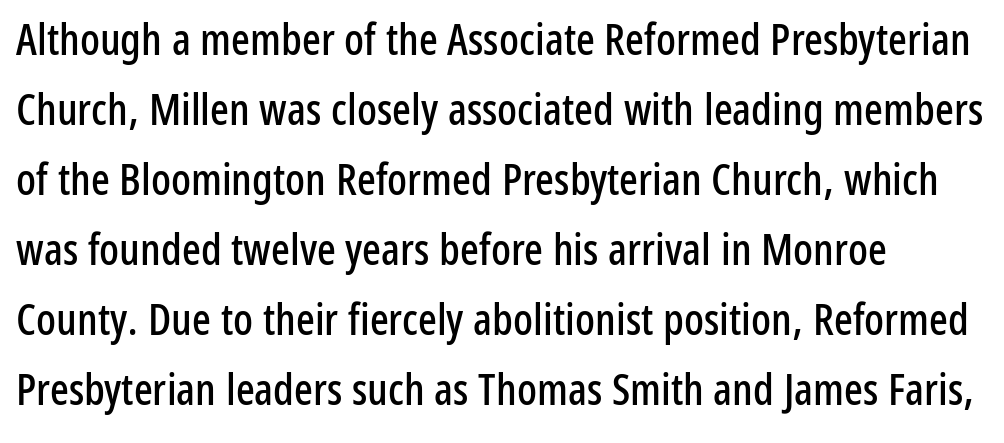
A student would call this left alignment; a typographer would say flush left, rag right. Successive baselines arrive at the customary interval. Does the type have serifs? No, each stem ends abruptly. Upright lettering throughout. Observe the ordinary spacing: letters are neighbours, not strangers. No word sits above an underline.
